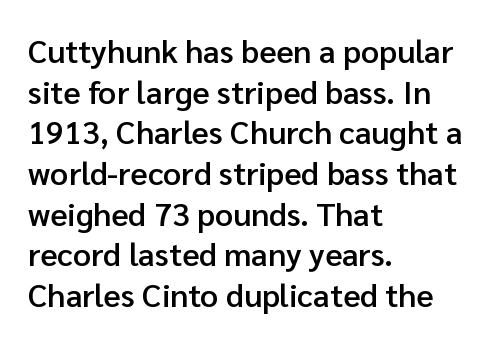
{"serif": "no", "italic": "no", "bold": "semi", "weight": "semibold", "width": "normal", "stroke_contrast": "low", "x_height": "medium", "monospaced": "no", "underline": "no", "align": "left", "line_spacing": "normal", "line_spacing_ratio": 1.27, "letter_spacing": "normal", "letter_spacing_em": 0.0, "glyph_px": 32}
